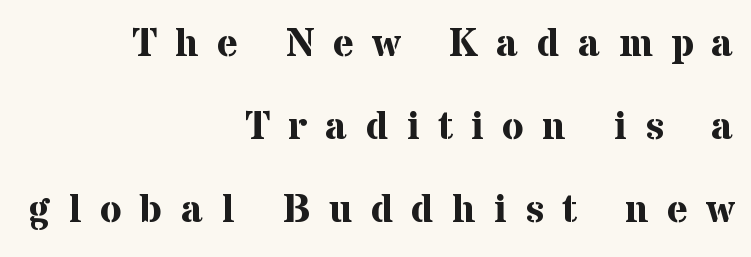
Q: Is the text bold? A: Yes.
Q: Is the text italic (slanted)? A: No, it is upright.
Q: Is the typeface a serif or a sans-serif typeface? A: Serif.
Q: Is the text underlined? A: No.
Q: How is the paragraph aligned? A: Right-aligned.
Q: Is the spacing between letters normal or unusually wide? A: Unusually wide.
Q: Is the spacing between lines tight, normal or loose? A: Loose.
Q: Width (condensed, normal, or wide)? A: Normal.
Q: Stroke contrast? A: Medium.
Q: x-height? A: Medium.
Q: Monospaced? A: No.
